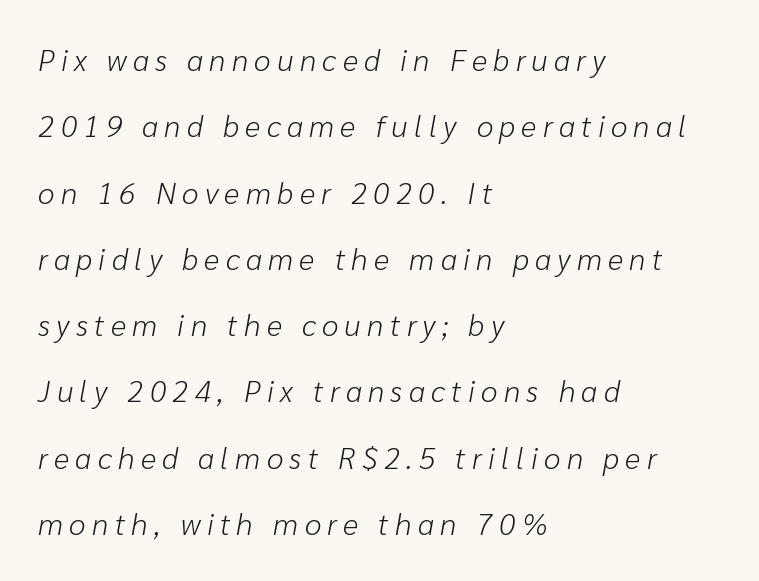
Is the type slanted? Yes — the strokes lean at a clear angle. The passage shown is typed in a proportional face where columns would drift. Compared with typical body copy, the letter spacing here is much looser. Heft: none added — not bold.
